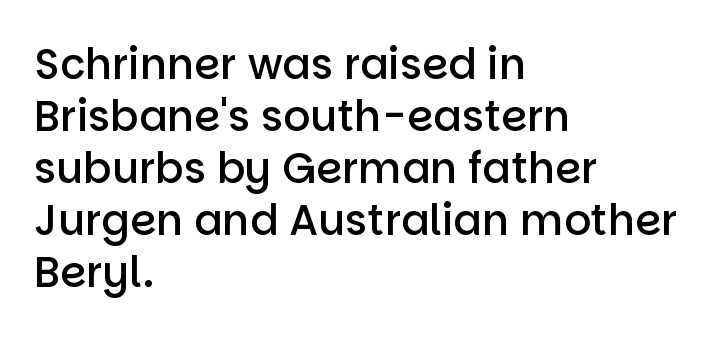
Stroke thickness is moderately raised; the sample reads as semibold. Compared with typical body copy, the letter spacing here is the same. A bare baseline throughout the passage. A student would call this left alignment; a typographer would say flush left, rag right. Typographically, this falls in the sans-serif category. Style check: upright.
